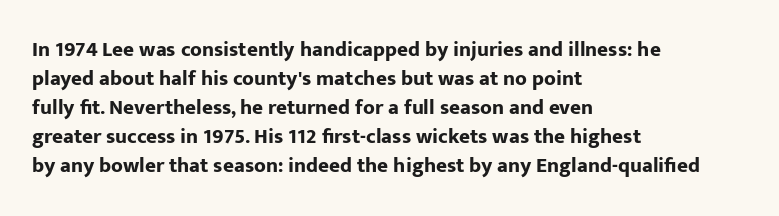
The lines are quadded left. These lines keep a tight, regular rhythm from letter to letter. The gap between lines stays unmarked. It's the straight-up-and-down kind of type. The rendering uses a moderate line-height, typical for paragraphs. Pretty heavy lettering here — definitely bold.
